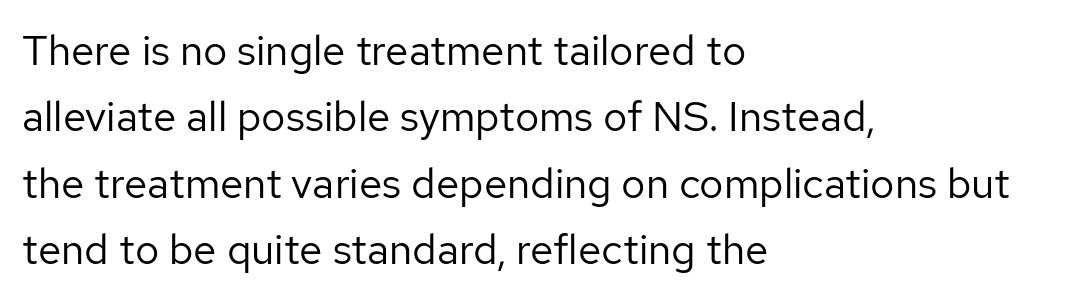
Does the leading feel generous? No, just average. The rendering uses natural spacing where letterforms have individual widths. These lines keep a tight, regular rhythm from letter to letter. The paragraph shown leans on its left margin. Weight class: somewhere from thin through regular.
